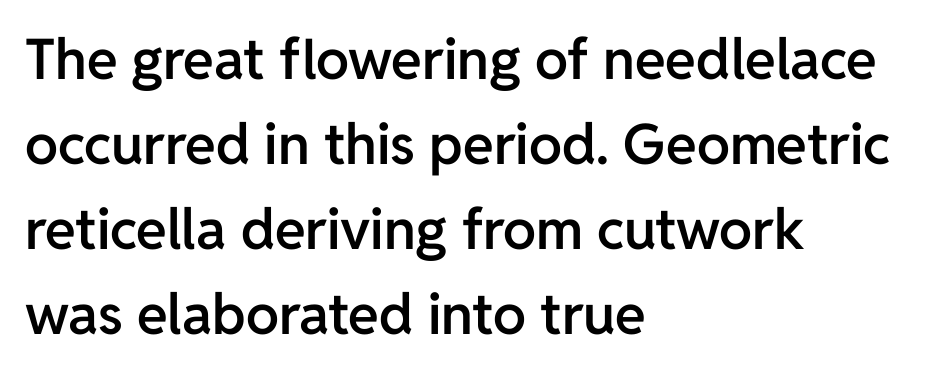
Q: Is the text bold? A: Semi-bold.
Q: Is the text italic (slanted)? A: No, it is upright.
Q: Is the typeface a serif or a sans-serif typeface? A: Sans-serif.
Q: Is the text underlined? A: No.
Q: How is the paragraph aligned? A: Left-aligned.
Q: Is the spacing between letters normal or unusually wide? A: Normal.
Q: Is the spacing between lines tight, normal or loose? A: Normal.
Q: Width (condensed, normal, or wide)? A: Normal.
Q: Stroke contrast? A: Low.
Q: x-height? A: Medium.
Q: Monospaced? A: No.
